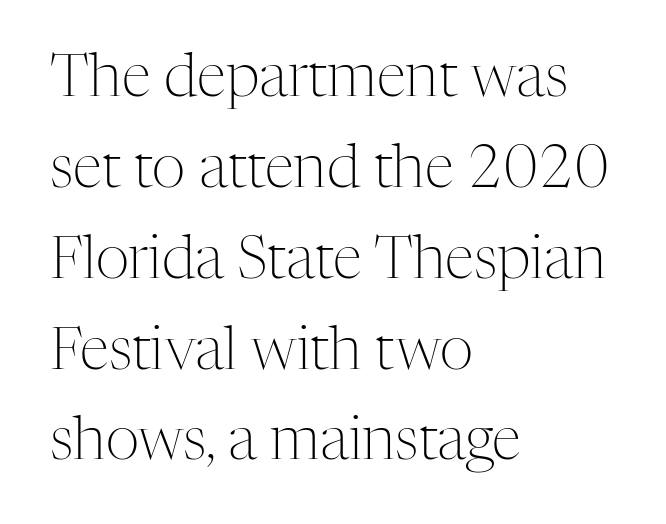
{"serif": "yes", "italic": "no", "bold": "no", "weight": "light", "width": "normal", "stroke_contrast": "medium", "x_height": "medium", "monospaced": "no", "underline": "no", "align": "left", "line_spacing": "normal", "line_spacing_ratio": 1.54, "letter_spacing": "normal", "letter_spacing_em": 0.0, "glyph_px": 59}
